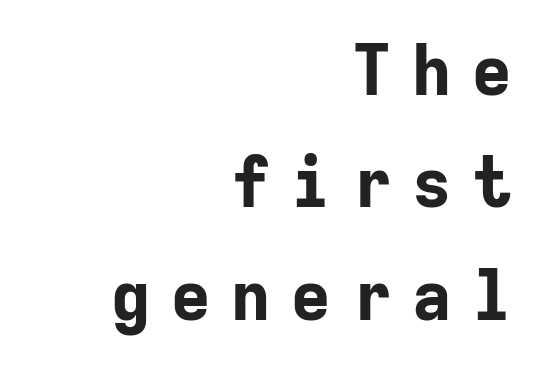
Q: Is the text bold? A: Yes.
Q: Is the text italic (slanted)? A: No, it is upright.
Q: Is the typeface a serif or a sans-serif typeface? A: Sans-serif.
Q: Is the text underlined? A: No.
Q: How is the paragraph aligned? A: Right-aligned.
Q: Is the spacing between letters normal or unusually wide? A: Unusually wide.
Q: Is the spacing between lines tight, normal or loose? A: Normal.
Q: Width (condensed, normal, or wide)? A: Normal.
Q: Stroke contrast? A: Low.
Q: x-height? A: Medium.
Q: Monospaced? A: Yes.
